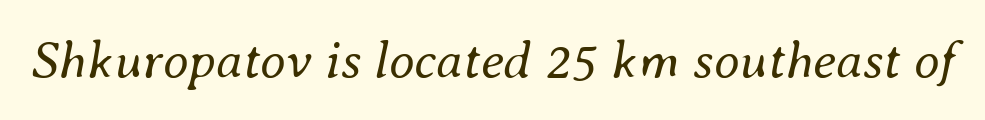
Q: Is the text bold? A: No.
Q: Is the text italic (slanted)? A: Yes, it leans right by about 8 degrees.
Q: Is the text underlined? A: No.
Q: Is the spacing between letters normal or unusually wide? A: Normal.
Q: Width (condensed, normal, or wide)? A: Normal.
Q: Stroke contrast? A: Medium.
Q: x-height? A: Small.
Q: Monospaced? A: No.
